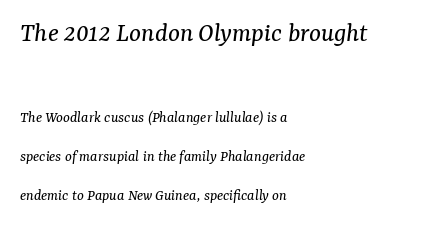
The image shows 28 px regular-weight serif type, italic (leaning right); set left-aligned, loose line spacing (2.42x), normal letter spacing, not underlined; the first (top) block is 1.75x larger; medium stroke contrast and a medium x-height.
